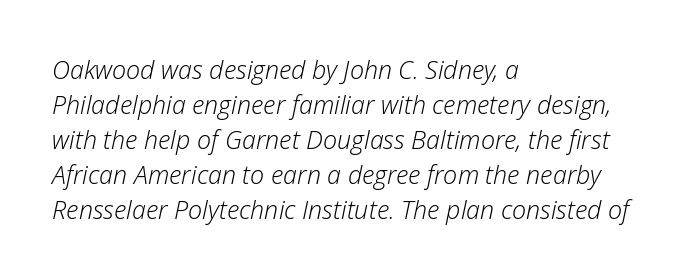
Q: Is the text bold? A: No.
Q: Is the text italic (slanted)? A: Yes, it leans right by about 12 degrees.
Q: Is the text underlined? A: No.
Q: How is the paragraph aligned? A: Left-aligned.
Q: Is the spacing between letters normal or unusually wide? A: Normal.
Q: Is the spacing between lines tight, normal or loose? A: Normal.
